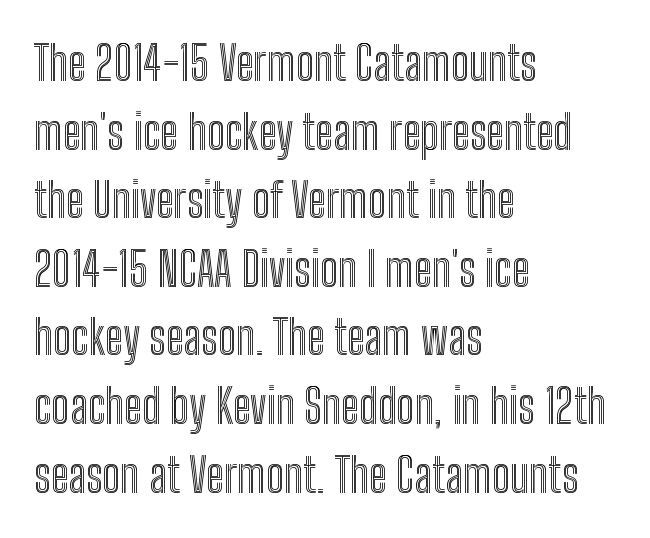
Q: Is the text italic (slanted)? A: No, it is upright.
Q: Is the text underlined? A: No.
Q: How is the paragraph aligned? A: Left-aligned.
Q: Is the spacing between letters normal or unusually wide? A: Normal.
Q: Is the spacing between lines tight, normal or loose? A: Normal.
Q: Width (condensed, normal, or wide)? A: Condensed.
Q: x-height? A: Medium.
Q: Monospaced? A: No.
